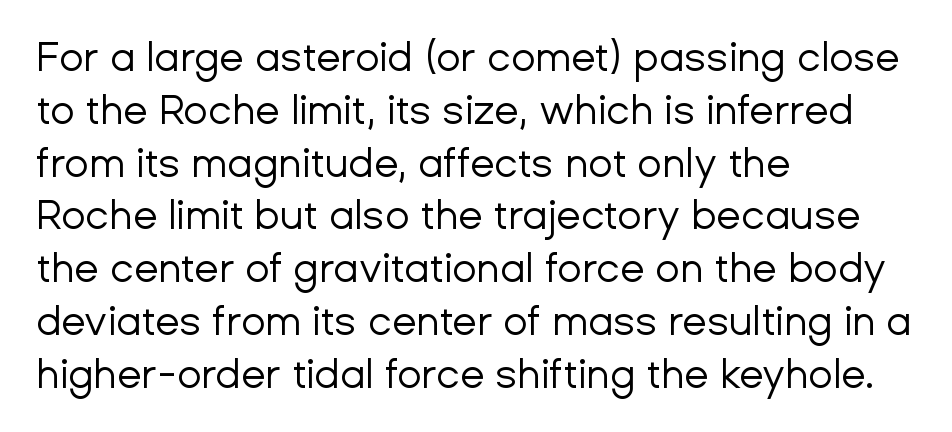
Observe the absence of serifs on each vertical stroke in this sample. The typography opts for an upright posture over an oblique one. Has an underline been added? It has not. No heavy texture on the line: the type isn't bold. The leading is moderate, giving the passage an even texture.
